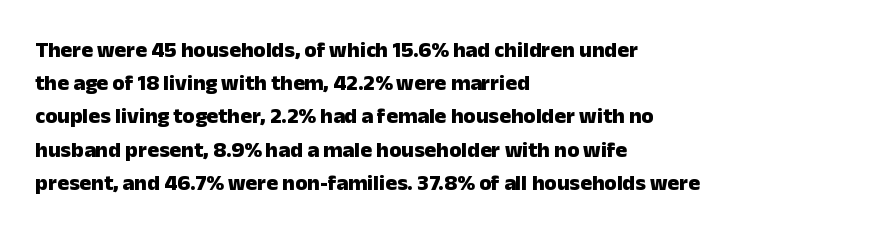
The image shows 22 px bold type, upright; set left-aligned, normal line spacing (1.51x), normal letter spacing, not underlined.
